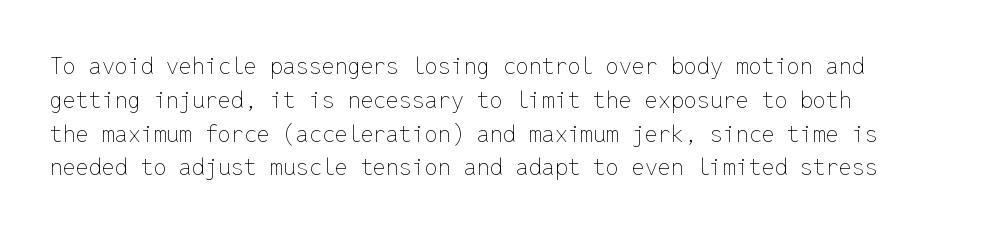
{"italic": "no", "bold": "no", "underline": "no", "align": "left", "line_spacing": "normal", "line_spacing_ratio": 1.47, "letter_spacing": "normal", "letter_spacing_em": 0.0, "glyph_px": 23}
